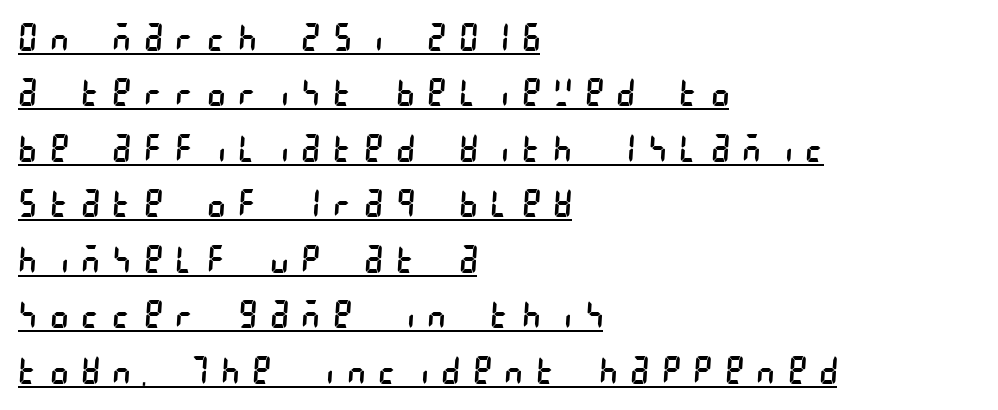
{"serif": "no", "bold": "no", "weight": "regular", "width": "condensed", "stroke_contrast": "low", "x_height": "large", "underline": "yes", "align": "left", "line_spacing": "normal", "line_spacing_ratio": 1.46, "letter_spacing": "wide", "letter_spacing_em": 0.36, "glyph_px": 38}
